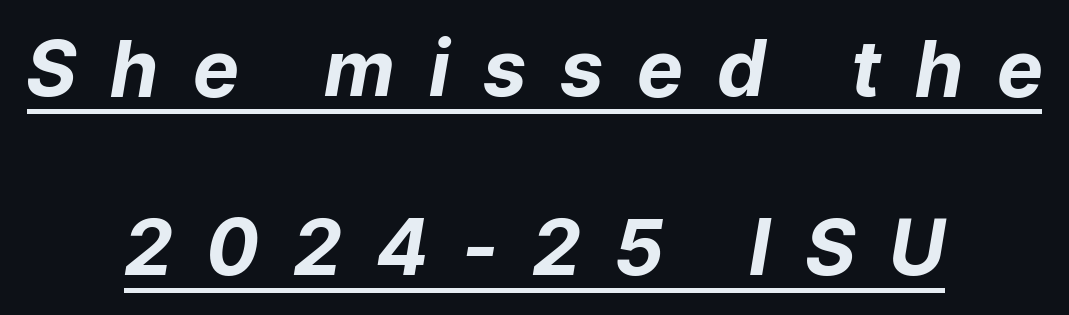
Designer's note — italics engaged. This sample uses expanded letter spacing, leaving extra air between glyphs. A typesetter would call this proportional, since set widths differ per character. Reading down the block, each line starts at a different indent, mirrored at its end. Like a heading marked for emphasis, these lines bear an underscore.
